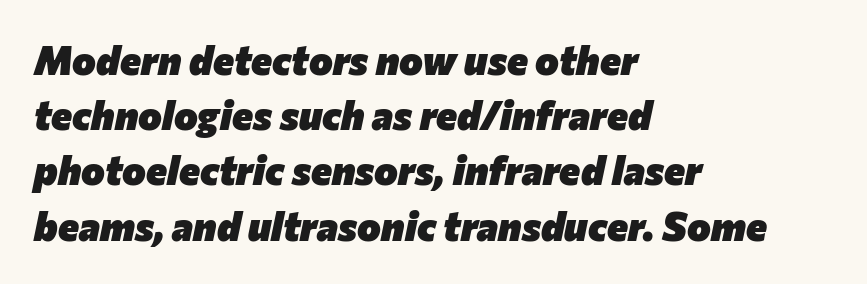
The image shows 40 px heavy type, italic (leaning right); set left-aligned, normal line spacing (1.38x), normal letter spacing, not underlined; low stroke contrast and a medium x-height.
